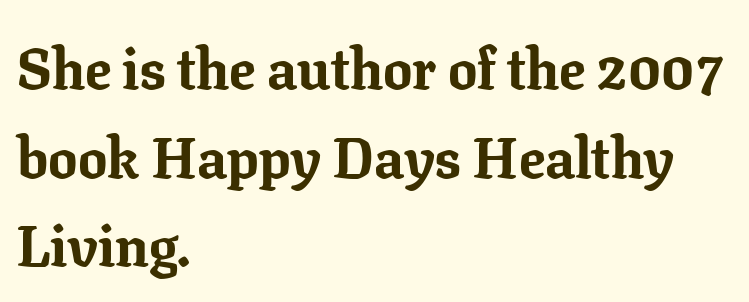
Heavy, bold letterforms. Look at the tracking — it's just the regular setting, nothing added. If you drew a ruler down the left edge, every line would touch it. Quick note: interline space is typical. It's the straight-up-and-down kind of type.
